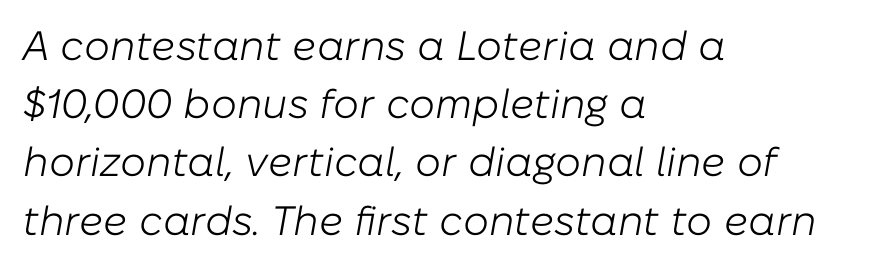
{"italic": "yes", "lean": "right", "slant_degrees": 10, "bold": "no", "weight": "light", "width": "normal", "stroke_contrast": "low", "x_height": "medium", "monospaced": "no", "underline": "no", "align": "left", "line_spacing": "normal", "line_spacing_ratio": 1.42, "letter_spacing": "normal", "letter_spacing_em": 0.0, "glyph_px": 41}
